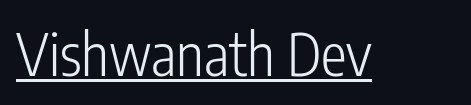
{"serif": "no", "italic": "no", "bold": "no", "weight": "light", "width": "condensed", "stroke_contrast": "low", "x_height": "medium", "monospaced": "no", "underline": "yes", "letter_spacing": "normal", "letter_spacing_em": 0.0, "glyph_px": 58}
